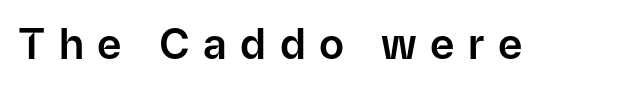
The rendering shows plain stroke endings on the letterforms — a sans-serif design. The foot of each line stays bare and open. Characters remain perfectly vertical along every line. How are the letters spaced? Widely, with obvious added tracking.
